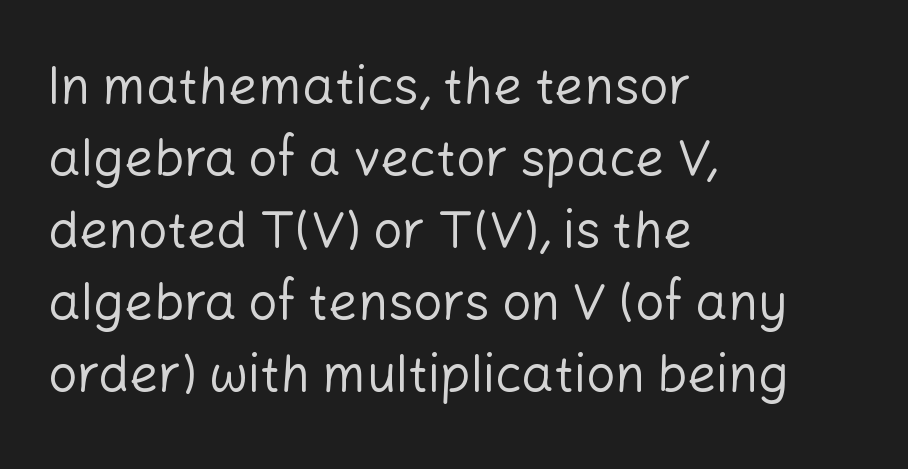
Q: Is the text bold? A: No.
Q: Is the text italic (slanted)? A: No, it is upright.
Q: Is the typeface a serif or a sans-serif typeface? A: Sans-serif.
Q: Is the text underlined? A: No.
Q: How is the paragraph aligned? A: Left-aligned.
Q: Is the spacing between letters normal or unusually wide? A: Normal.
Q: Is the spacing between lines tight, normal or loose? A: Normal.
Q: Width (condensed, normal, or wide)? A: Normal.
Q: Stroke contrast? A: Low.
Q: x-height? A: Medium.
Q: Monospaced? A: No.
